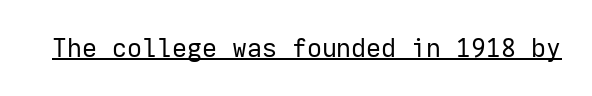
Q: Is the text bold? A: No.
Q: Is the text italic (slanted)? A: No, it is upright.
Q: Is the text underlined? A: Yes.
Q: Is the spacing between letters normal or unusually wide? A: Normal.
